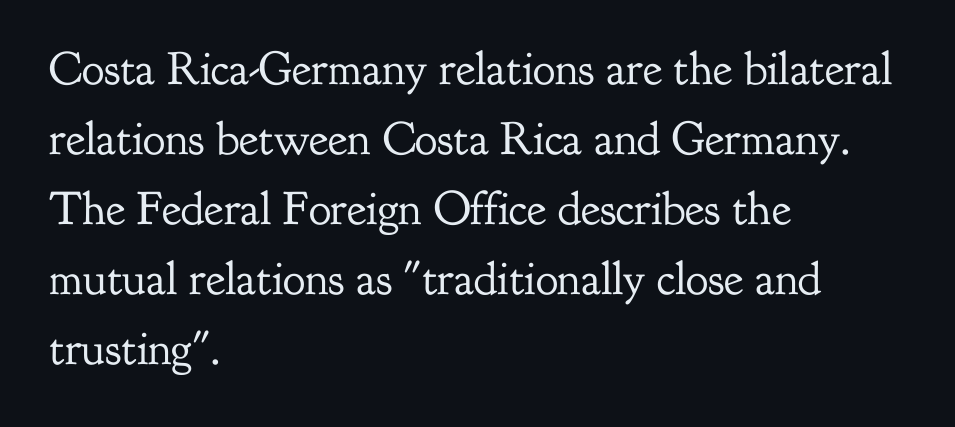
Q: Is the text bold? A: No.
Q: Is the text italic (slanted)? A: No, it is upright.
Q: Is the typeface a serif or a sans-serif typeface? A: Serif.
Q: Is the text underlined? A: No.
Q: How is the paragraph aligned? A: Left-aligned.
Q: Is the spacing between letters normal or unusually wide? A: Normal.
Q: Is the spacing between lines tight, normal or loose? A: Normal.
Q: Width (condensed, normal, or wide)? A: Normal.
Q: Stroke contrast? A: Low.
Q: x-height? A: Small.
Q: Monospaced? A: No.
